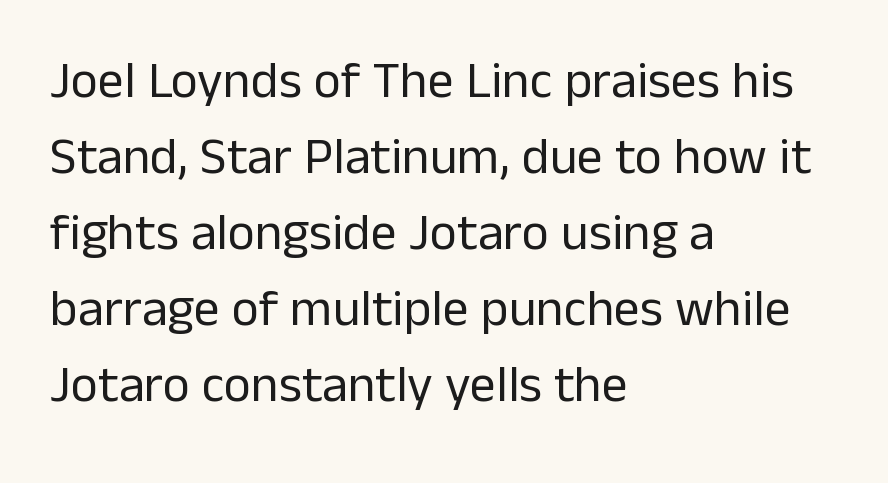
Q: Is the text bold? A: No.
Q: Is the text italic (slanted)? A: No, it is upright.
Q: Is the typeface a serif or a sans-serif typeface? A: Sans-serif.
Q: Is the text underlined? A: No.
Q: How is the paragraph aligned? A: Left-aligned.
Q: Is the spacing between letters normal or unusually wide? A: Normal.
Q: Is the spacing between lines tight, normal or loose? A: Normal.
Q: Width (condensed, normal, or wide)? A: Normal.
Q: Stroke contrast? A: Low.
Q: x-height? A: Medium.
Q: Monospaced? A: No.
